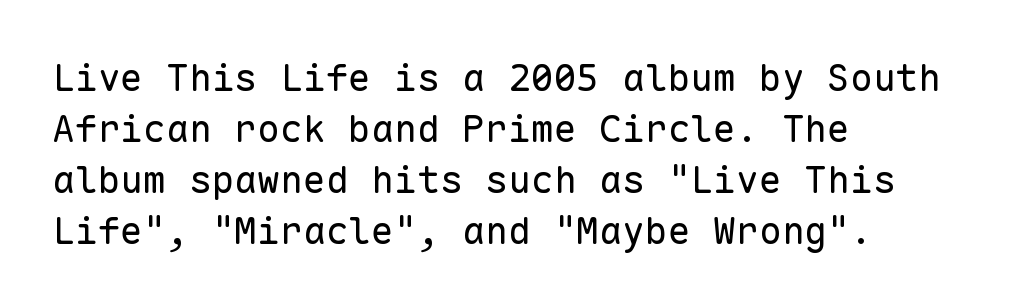
{"serif": "no", "italic": "no", "bold": "no", "weight": "regular", "width": "normal", "stroke_contrast": "low", "x_height": "medium", "monospaced": "yes", "underline": "no", "align": "left", "line_spacing": "normal", "line_spacing_ratio": 1.34, "letter_spacing": "normal", "letter_spacing_em": 0.0, "glyph_px": 38}
